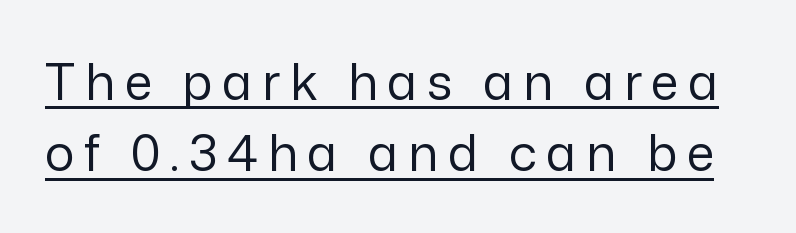
The image shows 50 px regular-weight sans-serif type, upright; set normal line spacing (1.43x), underlined; low stroke contrast and a medium x-height.
